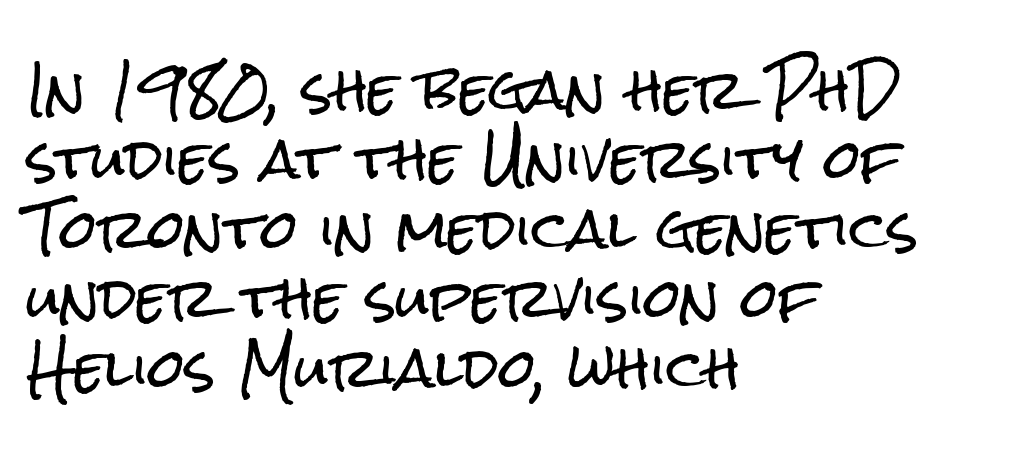
These lines stack with their left ends in a neat column. Underline: absent. The designer left line spacing at the default. The face used here is rendered with its standard letterfit. Note: no serifs on the glyphs.
